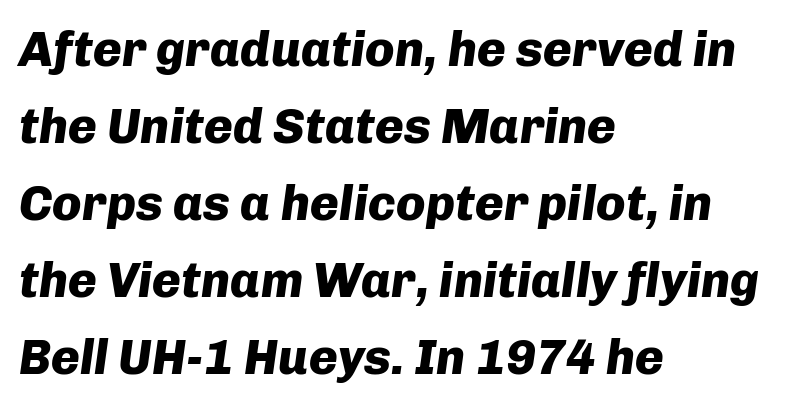
{"italic": "yes", "lean": "right", "slant_degrees": 8, "bold": "yes", "weight": "heavy", "width": "normal", "stroke_contrast": "low", "x_height": "medium", "monospaced": "no", "underline": "no", "align": "left", "line_spacing": "normal", "line_spacing_ratio": 1.57, "letter_spacing": "normal", "letter_spacing_em": 0.0, "glyph_px": 49}
